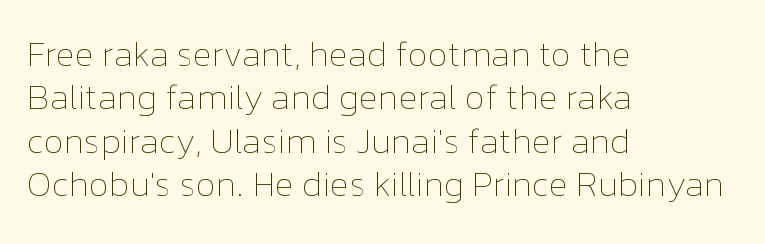
{"italic": "no", "bold": "no", "weight": "thin", "width": "normal", "stroke_contrast": "low", "x_height": "medium", "monospaced": "no", "underline": "no", "align": "left", "line_spacing_ratio": 1.24, "letter_spacing": "normal", "letter_spacing_em": 0.0, "glyph_px": 35}
